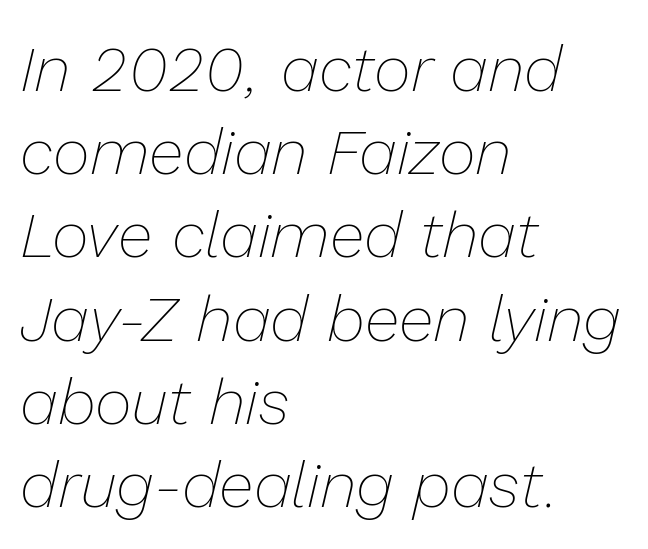
Q: Is the text bold? A: No.
Q: Is the text italic (slanted)? A: Yes, it leans right by about 13 degrees.
Q: Is the text underlined? A: No.
Q: How is the paragraph aligned? A: Left-aligned.
Q: Is the spacing between letters normal or unusually wide? A: Normal.
Q: Is the spacing between lines tight, normal or loose? A: Normal.
Q: Width (condensed, normal, or wide)? A: Normal.
Q: Stroke contrast? A: Low.
Q: x-height? A: Medium.
Q: Monospaced? A: No.
